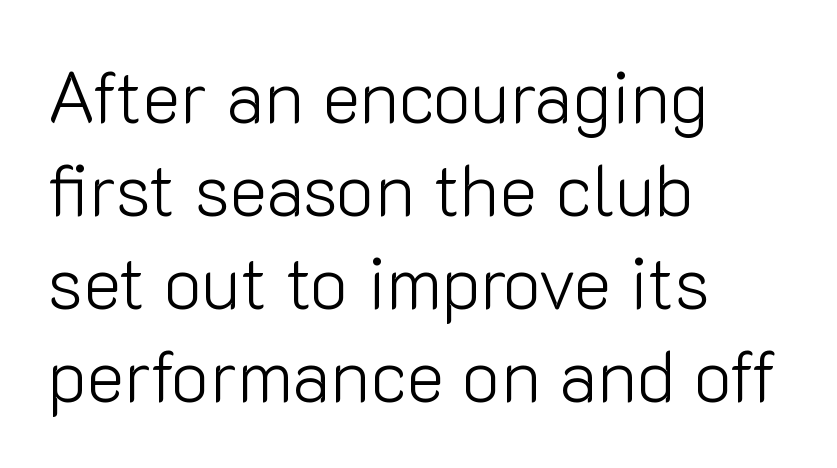
Letters rest on an invisible, unmarked baseline. Stroke terminals: plain, sans-serif. The gaps between neighbouring characters are ordinary and unremarkable. Do the letters lean? They stand straight. In CSS terms this would be text-align: left. The strokes are not fattened; the text isn't bold.
